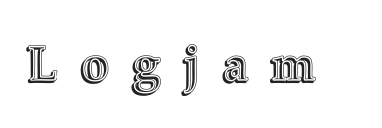
The image shows 49 px text type, upright; set unusually wide letter spacing (+0.47 em), not underlined; a medium x-height.
